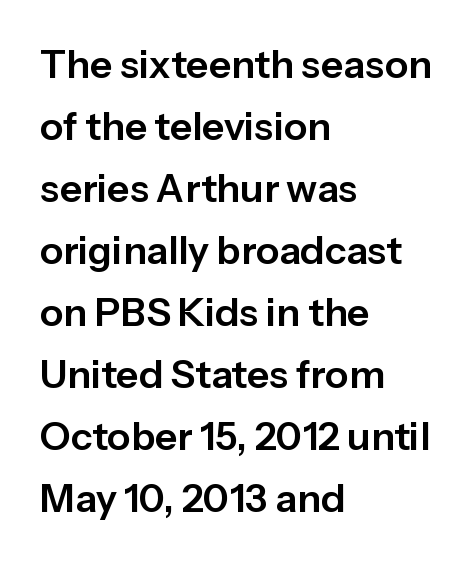
The gaps between neighbouring characters are ordinary and unremarkable. The lines in this sample share a left origin and differ only in where they stop. You could not count columns in this text — the font is proportionally spaced. The space between consecutive lines is moderate. Descenders are the only things crossing below the line. The lettering holds an erect, upright posture throughout.
